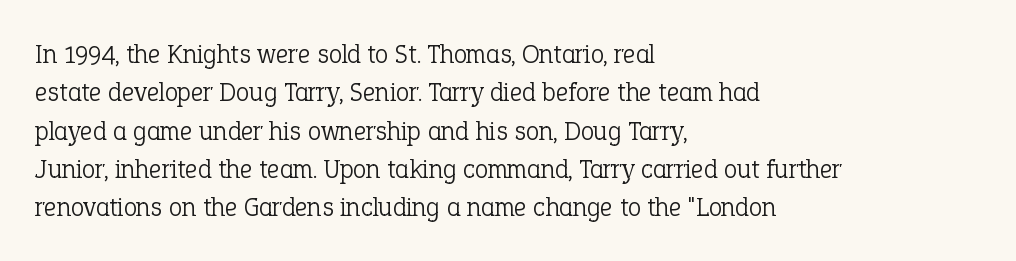
Every row of glyphs begins at an identical x-position on the left. A roman cut, with each character standing at attention. Does the leading feel generous? No, just average. The tracking reads as untouched default to a designer's eye.
